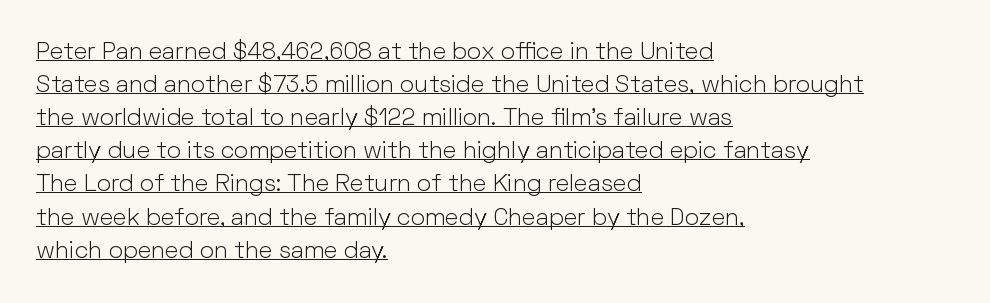
{"italic": "no", "bold": "no", "underline": "yes", "align": "left", "line_spacing": "normal", "line_spacing_ratio": 1.38, "letter_spacing": "normal", "letter_spacing_em": 0.0, "glyph_px": 24}
